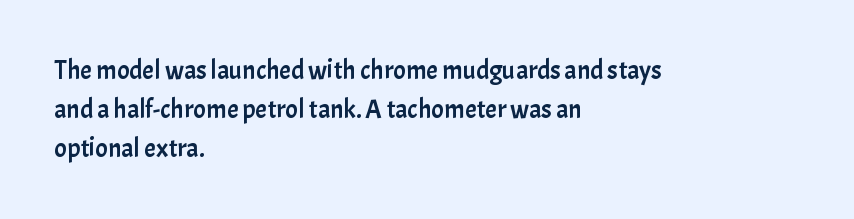
Q: Is the text italic (slanted)? A: No, it is upright.
Q: Is the text underlined? A: No.
Q: How is the paragraph aligned? A: Left-aligned.
Q: Is the spacing between letters normal or unusually wide? A: Normal.
Q: Is the spacing between lines tight, normal or loose? A: Normal.
